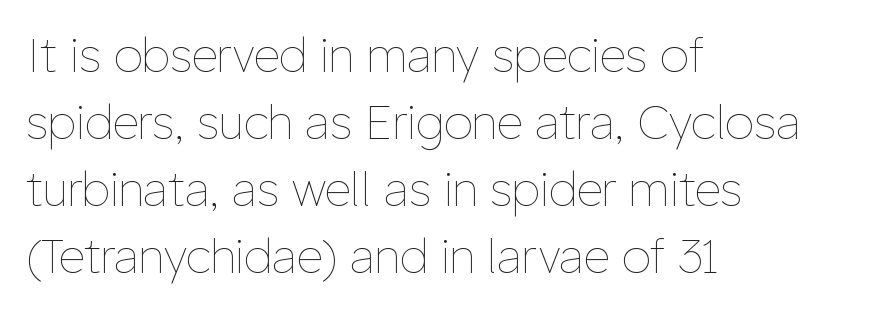
Spacing verdict: proportional, widths tailored to each character. The space between consecutive lines is moderate. The line texture is even and compact thanks to regular tracking. A bare baseline throughout the passage. Horizontally, the lines are justified to the leading edge only. The typesetting does not lean heavy: it is not bold.
